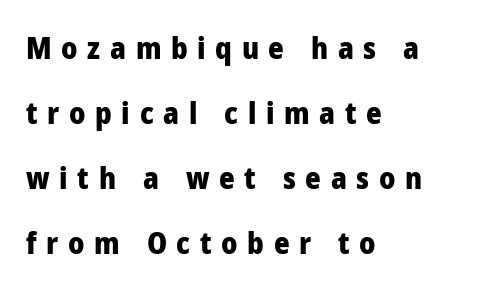
Q: Is the text bold? A: Yes.
Q: Is the text italic (slanted)? A: No, it is upright.
Q: Is the typeface a serif or a sans-serif typeface? A: Sans-serif.
Q: Is the text underlined? A: No.
Q: How is the paragraph aligned? A: Left-aligned.
Q: Is the spacing between letters normal or unusually wide? A: Unusually wide.
Q: Is the spacing between lines tight, normal or loose? A: Loose.
Q: Width (condensed, normal, or wide)? A: Normal.
Q: Stroke contrast? A: Low.
Q: x-height? A: Medium.
Q: Monospaced? A: No.
